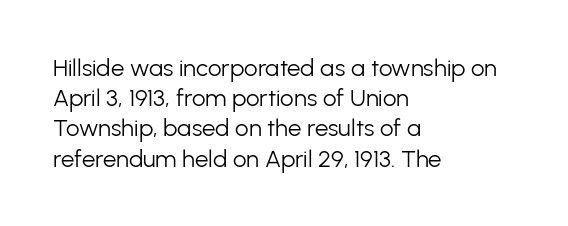
The weight would be labelled regular, book, light, or lighter still. Every stem runs plumb, perpendicular to the baseline. Descender tails drop into unmarked territory. One glance says typical: line gaps are just what's usual.
